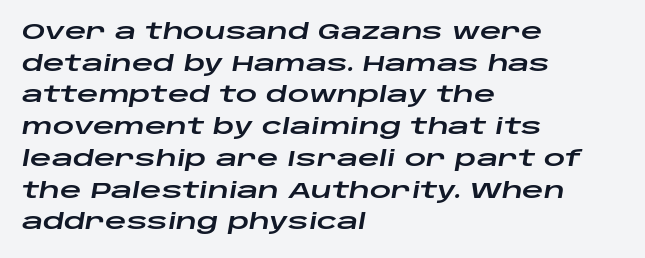
Q: Is the text italic (slanted)? A: Yes, it leans right by about 10 degrees.
Q: Is the text underlined? A: No.
Q: How is the paragraph aligned? A: Left-aligned.
Q: Is the spacing between letters normal or unusually wide? A: Normal.
Q: Is the spacing between lines tight, normal or loose? A: Normal.
